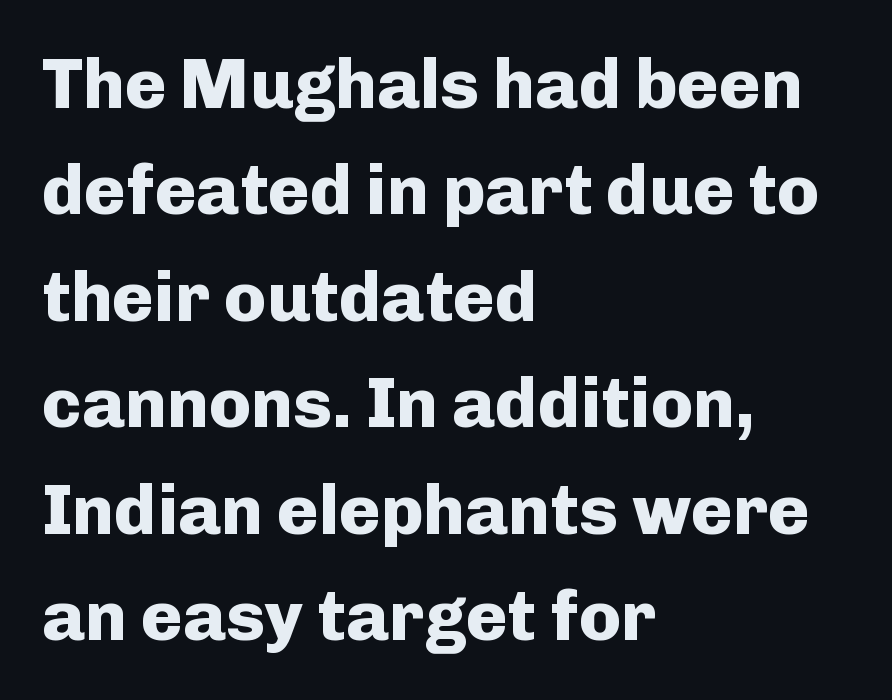
{"serif": "no", "italic": "no", "bold": "yes", "weight": "heavy", "width": "normal", "stroke_contrast": "low", "x_height": "medium", "monospaced": "no", "underline": "no", "align": "left", "line_spacing": "normal", "line_spacing_ratio": 1.52, "letter_spacing": "normal", "letter_spacing_em": 0.0, "glyph_px": 70}
